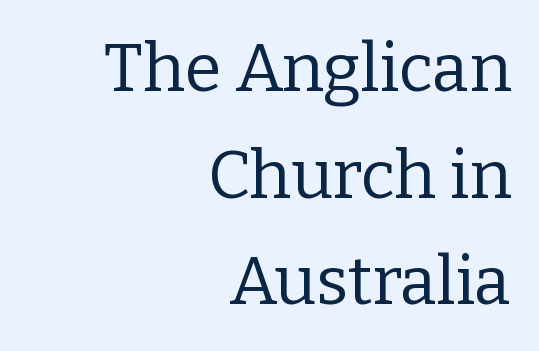
Looks like regular typesetting: each glyph gets only the width it needs. Words appear dense and cohesive because spacing is normal. Students, observe: this is what conventionally led text looks like. The typeface chosen for these lines features serifs. Underline: absent. These lines were composed using upright roman letters.
